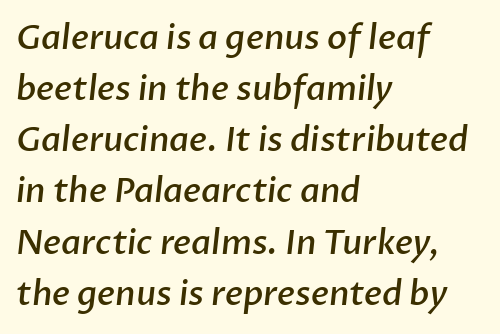
Characters follow at the spacing the type designer built in. A semibold gives these letters moderate extra thickness, short of bold. You could not count columns in this text — the font is proportionally spaced. To sum up the face: it is a sans, with no serifs. The passage shown stacks its lines at a standard gap.
